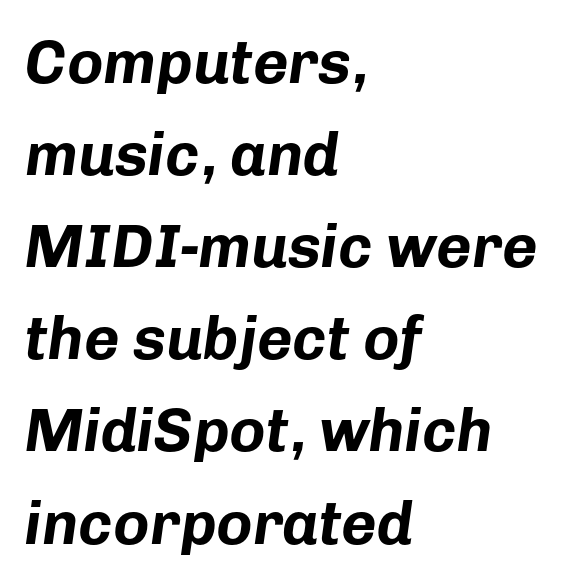
{"italic": "yes", "lean": "right", "slant_degrees": 8, "bold": "yes", "weight": "bold", "width": "normal", "stroke_contrast": "low", "x_height": "medium", "monospaced": "no", "underline": "no", "align": "left", "line_spacing": "normal", "line_spacing_ratio": 1.51, "letter_spacing": "normal", "letter_spacing_em": 0.0, "glyph_px": 61}
